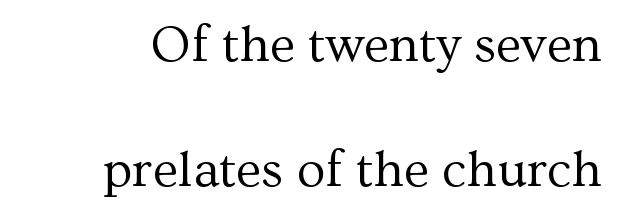
{"serif": "yes", "italic": "no", "bold": "no", "weight": "regular", "width": "normal", "stroke_contrast": "medium", "x_height": "medium", "monospaced": "no", "underline": "no", "line_spacing": "loose", "line_spacing_ratio": 2.41, "letter_spacing": "normal", "letter_spacing_em": 0.0, "glyph_px": 52}
